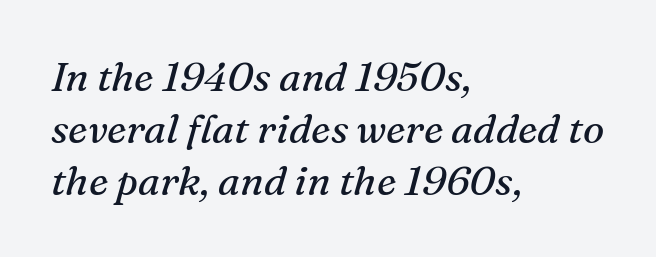
Q: Is the text bold? A: No.
Q: Is the text italic (slanted)? A: Yes, it leans right by about 16 degrees.
Q: Is the typeface a serif or a sans-serif typeface? A: Serif.
Q: Is the text underlined? A: No.
Q: How is the paragraph aligned? A: Left-aligned.
Q: Is the spacing between letters normal or unusually wide? A: Normal.
Q: Is the spacing between lines tight, normal or loose? A: Normal.
Q: Width (condensed, normal, or wide)? A: Normal.
Q: Stroke contrast? A: Medium.
Q: x-height? A: Medium.
Q: Monospaced? A: No.
